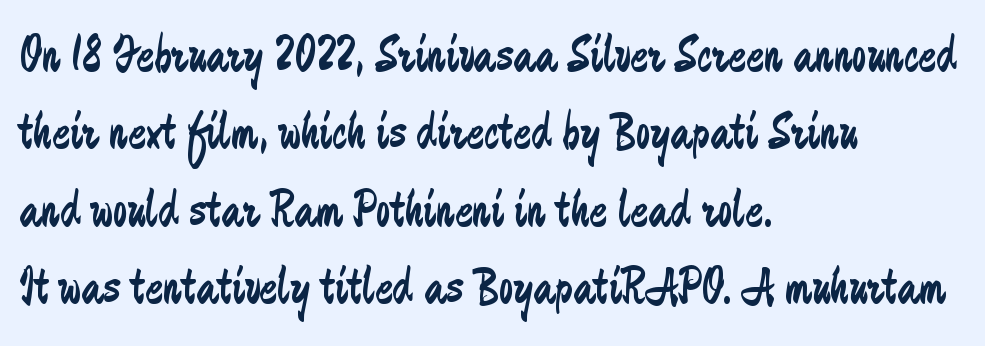
{"serif": "no", "bold": "no", "weight": "regular", "width": "condensed", "stroke_contrast": "low", "x_height": "small", "monospaced": "no", "underline": "no", "align": "left", "line_spacing": "normal", "line_spacing_ratio": 1.46, "letter_spacing": "normal", "letter_spacing_em": 0.0, "glyph_px": 53}
